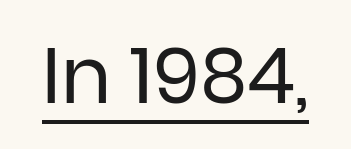
The image shows 78 px regular-weight sans-serif type, upright; set normal letter spacing, underlined; low stroke contrast and a medium x-height.
